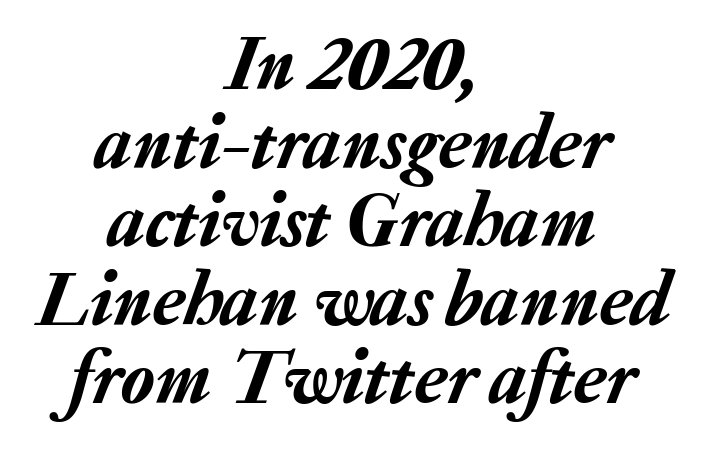
{"italic": "yes", "lean": "right", "slant_degrees": 20, "width": "normal", "stroke_contrast": "low", "x_height": "medium", "monospaced": "no", "underline": "no", "align": "center", "line_spacing": "tight", "line_spacing_ratio": 1.02, "letter_spacing": "normal", "letter_spacing_em": 0.0, "glyph_px": 77}
